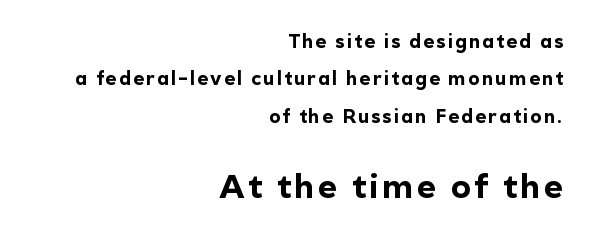
Q: Is the text bold? A: Yes.
Q: Is the text italic (slanted)? A: No, it is upright.
Q: Is the typeface a serif or a sans-serif typeface? A: Sans-serif.
Q: Is the text underlined? A: No.
Q: How is the paragraph aligned? A: Right-aligned.
Q: Is the spacing between lines tight, normal or loose? A: Loose.
Q: Which block of text is set in a larger size, the first (top) or the second (bottom)? A: The second (bottom) one.
Q: Width (condensed, normal, or wide)? A: Normal.
Q: x-height? A: Medium.
Q: Monospaced? A: No.
